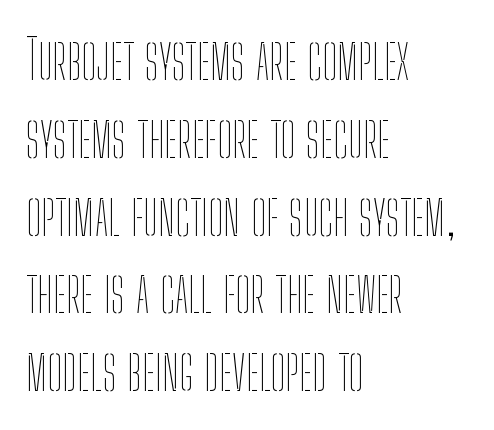
The image shows 54 px thin, condensed type, upright; set left-aligned, normal line spacing (1.44x), normal letter spacing, not underlined; low stroke contrast and a medium x-height.
